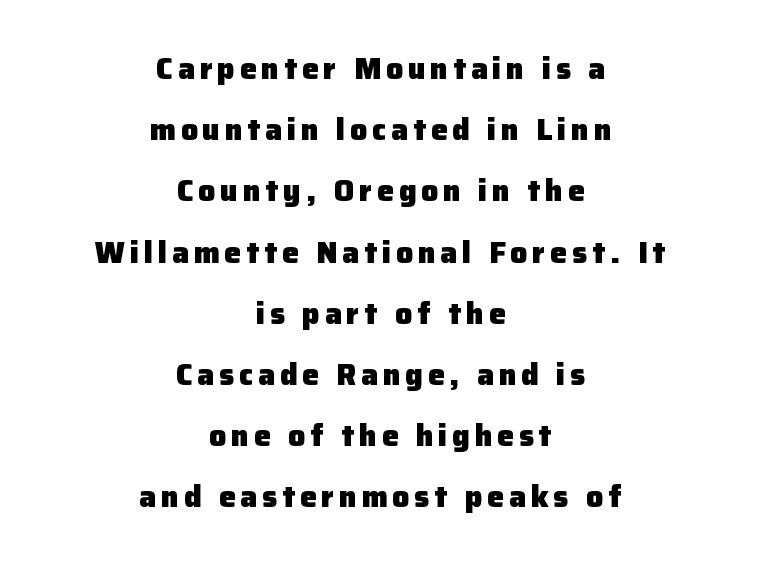
{"serif": "no", "italic": "no", "bold": "yes", "weight": "heavy", "width": "normal", "stroke_contrast": "low", "x_height": "medium", "monospaced": "no", "underline": "no", "align": "center", "line_spacing": "loose", "line_spacing_ratio": 2.04, "glyph_px": 30}
